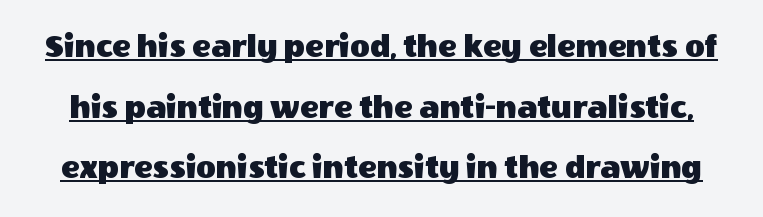
This sample has the flowing, uneven cadence of proportional lettering. A roman cut, with each character standing at attention. The gaps between neighbouring characters are ordinary and unremarkable. Underlined type.
